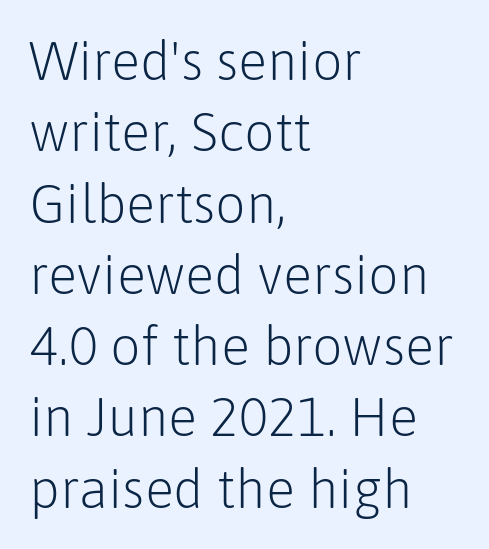
Q: Is the text bold? A: No.
Q: Is the text italic (slanted)? A: No, it is upright.
Q: Is the typeface a serif or a sans-serif typeface? A: Sans-serif.
Q: Is the text underlined? A: No.
Q: How is the paragraph aligned? A: Left-aligned.
Q: Is the spacing between letters normal or unusually wide? A: Normal.
Q: Is the spacing between lines tight, normal or loose? A: Normal.
Q: Width (condensed, normal, or wide)? A: Normal.
Q: Stroke contrast? A: Low.
Q: x-height? A: Medium.
Q: Monospaced? A: No.
